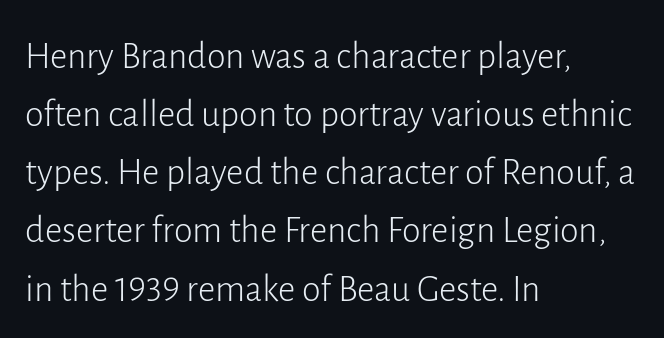
Q: Is the text bold? A: No.
Q: Is the text italic (slanted)? A: No, it is upright.
Q: Is the typeface a serif or a sans-serif typeface? A: Sans-serif.
Q: Is the text underlined? A: No.
Q: How is the paragraph aligned? A: Left-aligned.
Q: Is the spacing between letters normal or unusually wide? A: Normal.
Q: Is the spacing between lines tight, normal or loose? A: Normal.
Q: Width (condensed, normal, or wide)? A: Normal.
Q: Stroke contrast? A: Low.
Q: x-height? A: Medium.
Q: Monospaced? A: No.
